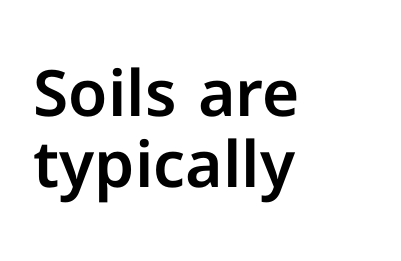
The image shows 64 px sans-serif type, upright; set left-aligned, tight line spacing (1.11x), normal letter spacing, not underlined; low stroke contrast and a medium x-height.
